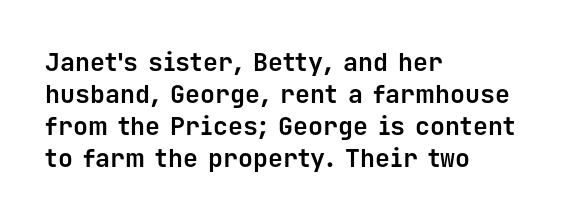
{"italic": "no", "bold": "yes", "underline": "no", "align": "left", "line_spacing": "normal", "line_spacing_ratio": 1.28, "letter_spacing": "normal", "letter_spacing_em": 0.0, "glyph_px": 25}
